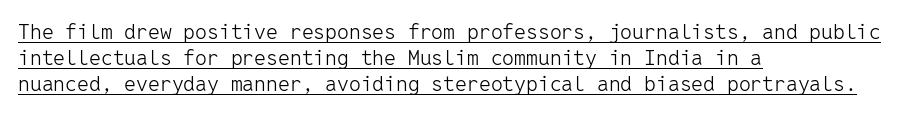
Nope, not italic — everything's standing straight. Compared with a typical body face, this is equally light or lighter still. The line texture is even and compact thanks to regular tracking. The sample's only ornament is a line tracing under the words. A classic flush-left, rag-right setting is used for this passage.
